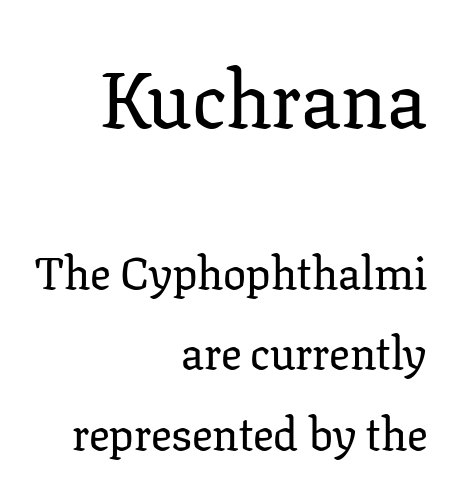
Q: Is the text italic (slanted)? A: No, it is upright.
Q: Is the typeface a serif or a sans-serif typeface? A: Serif.
Q: Is the text underlined? A: No.
Q: How is the paragraph aligned? A: Right-aligned.
Q: Is the spacing between letters normal or unusually wide? A: Normal.
Q: Which block of text is set in a larger size, the first (top) or the second (bottom)? A: The first (top) one.
Q: Width (condensed, normal, or wide)? A: Normal.
Q: Stroke contrast? A: Low.
Q: x-height? A: Medium.
Q: Monospaced? A: No.
